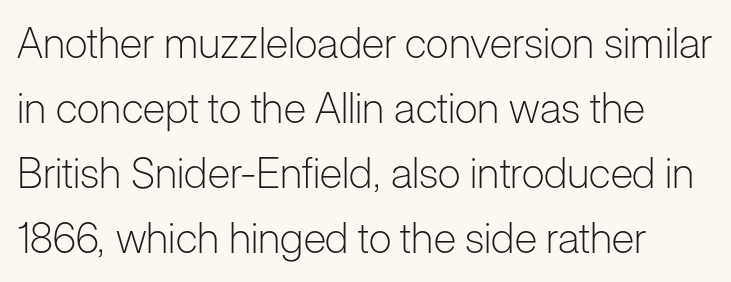
{"serif": "no", "italic": "no", "bold": "no", "weight": "light", "width": "normal", "stroke_contrast": "low", "x_height": "medium", "monospaced": "no", "underline": "no", "line_spacing": "normal", "line_spacing_ratio": 1.55, "letter_spacing": "normal", "letter_spacing_em": 0.0, "glyph_px": 42}
